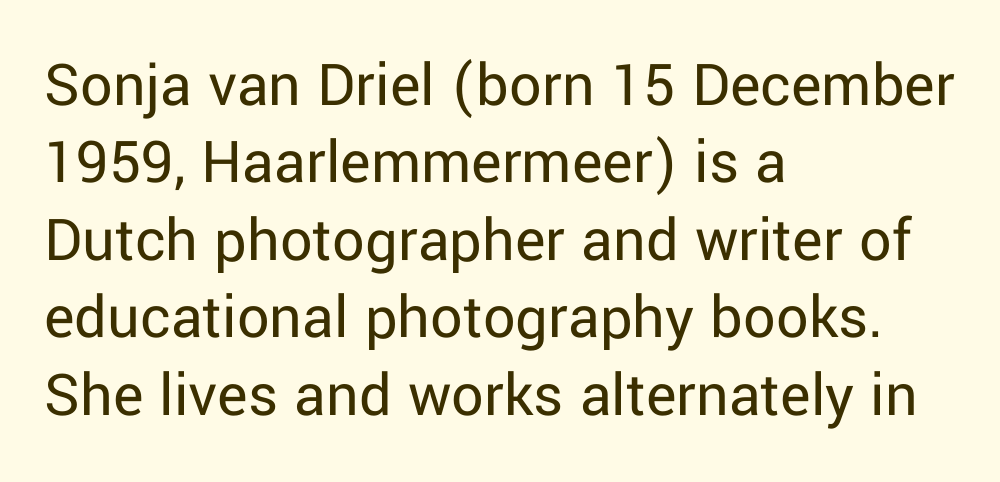
Q: Is the text bold? A: No.
Q: Is the text italic (slanted)? A: No, it is upright.
Q: Is the typeface a serif or a sans-serif typeface? A: Sans-serif.
Q: Is the text underlined? A: No.
Q: How is the paragraph aligned? A: Left-aligned.
Q: Is the spacing between letters normal or unusually wide? A: Normal.
Q: Width (condensed, normal, or wide)? A: Normal.
Q: Stroke contrast? A: Low.
Q: x-height? A: Medium.
Q: Monospaced? A: No.
